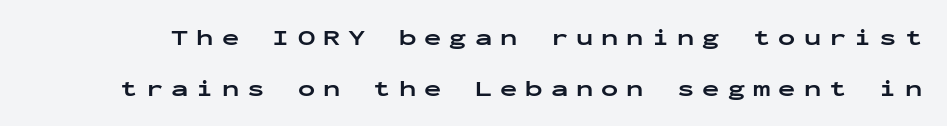
If you measured baseline to baseline, you'd find a long distance. No italicization has been applied; the sample stays upright. The passage shown is emphatically bold. Spacing between characters has been opened up far beyond the box default.
